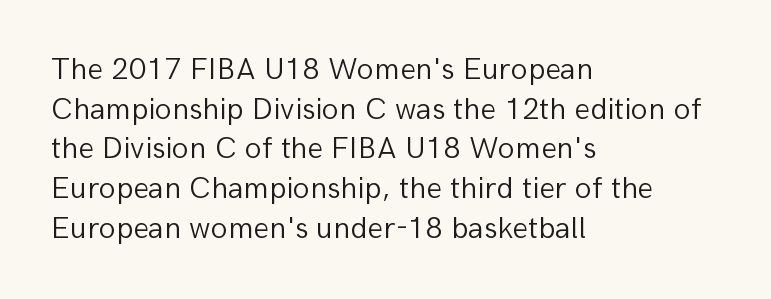
Q: Is the text bold? A: No.
Q: Is the text italic (slanted)? A: No, it is upright.
Q: Is the typeface a serif or a sans-serif typeface? A: Sans-serif.
Q: Is the text underlined? A: No.
Q: How is the paragraph aligned? A: Left-aligned.
Q: Is the spacing between letters normal or unusually wide? A: Normal.
Q: Is the spacing between lines tight, normal or loose? A: Normal.
Q: Width (condensed, normal, or wide)? A: Normal.
Q: Stroke contrast? A: Low.
Q: x-height? A: Medium.
Q: Monospaced? A: No.
